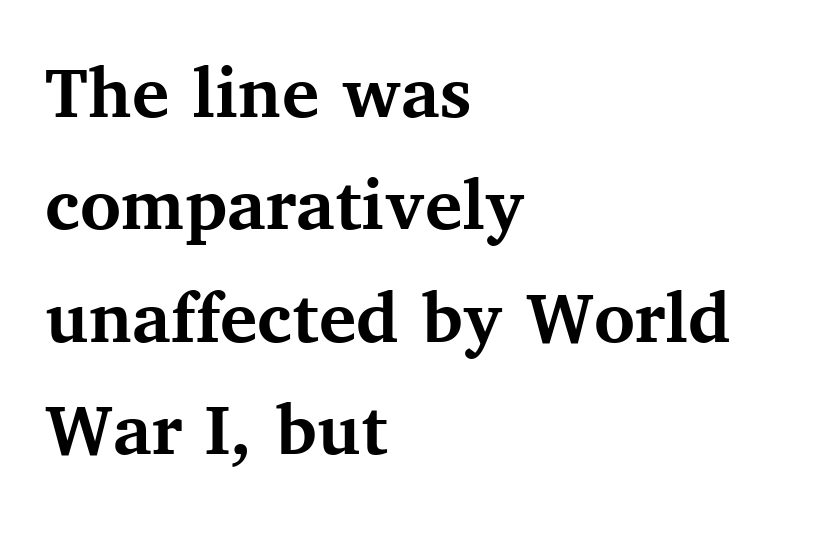
The image shows 78 px semibold serif type, upright; set left-aligned, normal line spacing (1.44x), normal letter spacing, not underlined; medium stroke contrast and a medium x-height.
